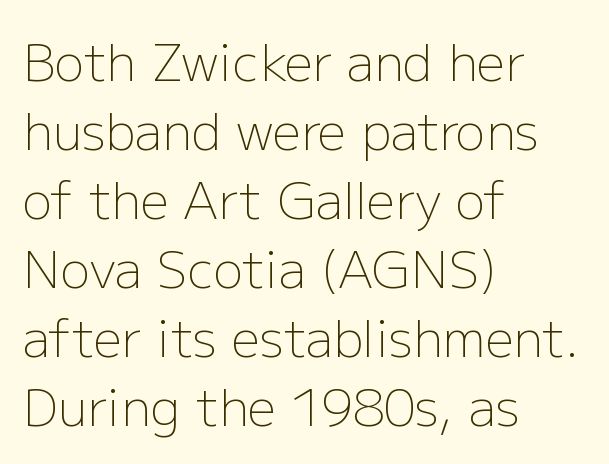
The image shows 50 px light sans-serif type, upright; set left-aligned, normal line spacing (1.38x), normal letter spacing, not underlined; low stroke contrast and a medium x-height.
